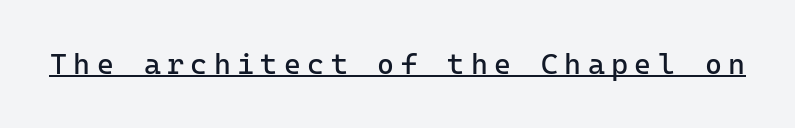
If you drew a line through each stem, it would be perfectly vertical. Compared with undecorated copy, this sample adds a rule below the words. Display-style spreading of the glyphs; the letterfit is very open. Fixed-width glyphs throughout — classic coding-font behaviour. Weight: in the light-to-regular range.
